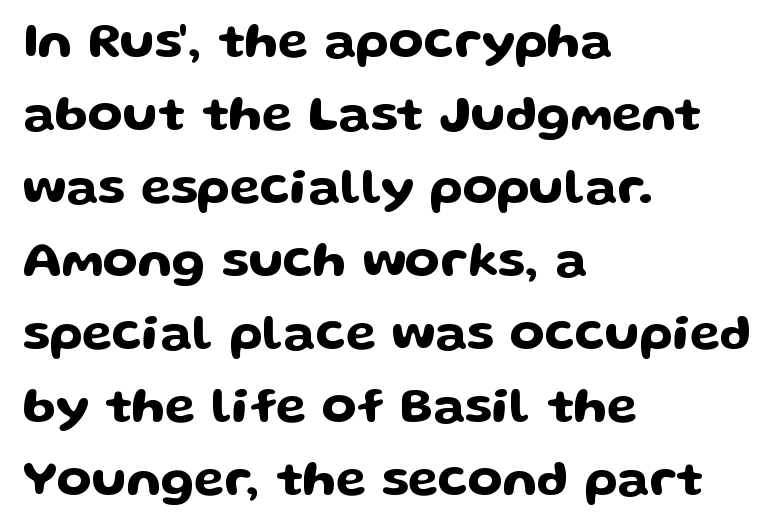
{"serif": "no", "italic": "no", "width": "wide", "stroke_contrast": "low", "x_height": "medium", "monospaced": "no", "underline": "no", "align": "left", "line_spacing": "normal", "line_spacing_ratio": 1.46, "letter_spacing": "normal", "letter_spacing_em": 0.0, "glyph_px": 50}
